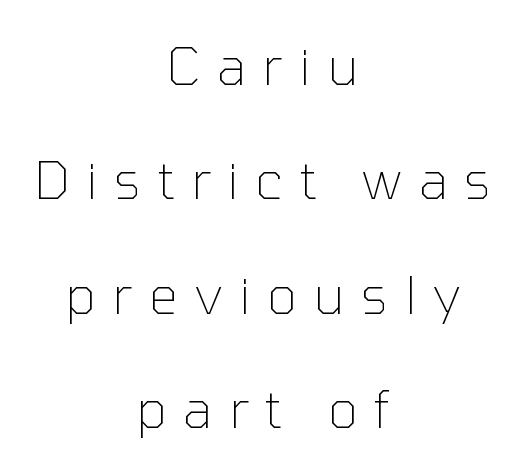
The image shows 52 px thin sans-serif type, upright; set centered, loose line spacing (2.2x), unusually wide letter spacing (+0.32 em), not underlined; low stroke contrast and a medium x-height.
